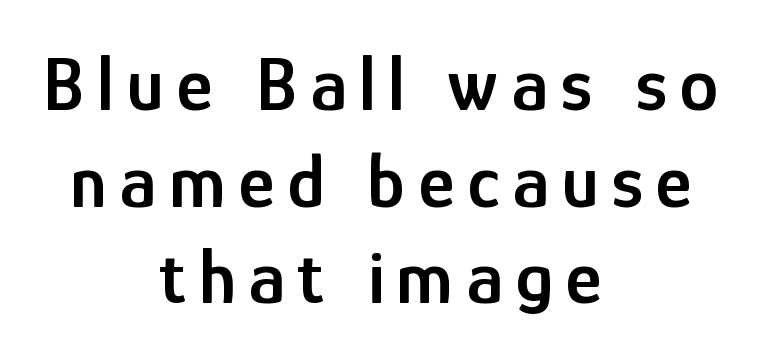
This is the regular roman posture of the typeface. Varying glyph widths throughout — classic text-font behaviour. Typographic density is moderately raised because the face is semibold. The characters display no serif detailing; their extremities are plain. The glyphs are unaccompanied by any horizontal stroke below them. The typesetter chose a symmetrical, centered arrangement here.
